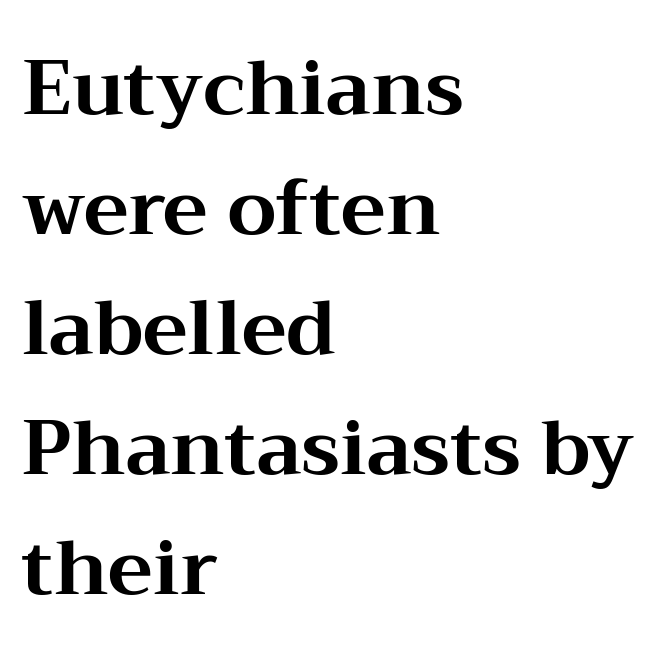
Q: Is the text bold? A: Yes.
Q: Is the text italic (slanted)? A: No, it is upright.
Q: Is the typeface a serif or a sans-serif typeface? A: Serif.
Q: Is the text underlined? A: No.
Q: How is the paragraph aligned? A: Left-aligned.
Q: Is the spacing between letters normal or unusually wide? A: Normal.
Q: Is the spacing between lines tight, normal or loose? A: Normal.
Q: Width (condensed, normal, or wide)? A: Wide.
Q: Stroke contrast? A: Medium.
Q: x-height? A: Medium.
Q: Monospaced? A: No.
